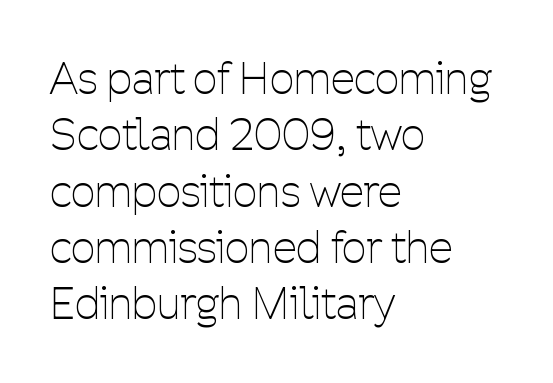
Q: Is the text bold? A: No.
Q: Is the text italic (slanted)? A: No, it is upright.
Q: Is the typeface a serif or a sans-serif typeface? A: Sans-serif.
Q: Is the text underlined? A: No.
Q: How is the paragraph aligned? A: Left-aligned.
Q: Is the spacing between letters normal or unusually wide? A: Normal.
Q: Is the spacing between lines tight, normal or loose? A: Normal.
Q: Width (condensed, normal, or wide)? A: Condensed.
Q: Stroke contrast? A: Low.
Q: x-height? A: Medium.
Q: Monospaced? A: No.
